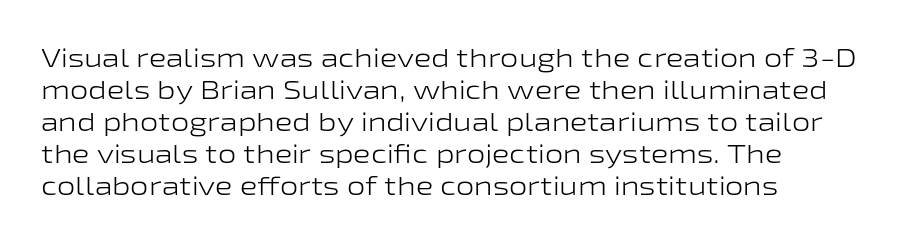
The image shows 26 px text type, upright; set line spacing 1.23x, normal letter spacing, not underlined.
